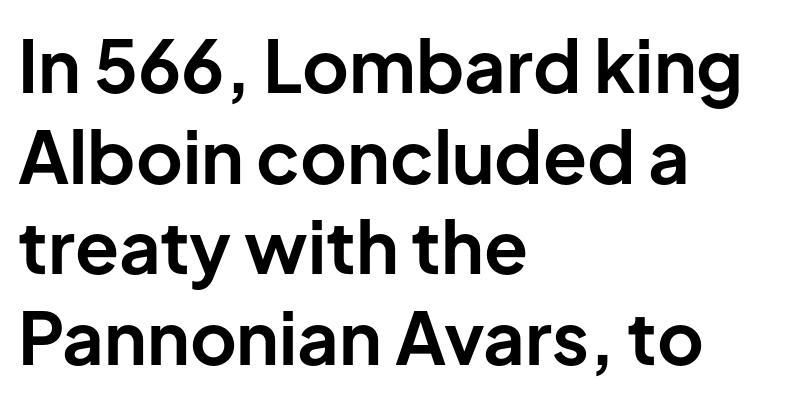
{"serif": "no", "italic": "no", "bold": "yes", "weight": "bold", "width": "normal", "stroke_contrast": "low", "x_height": "medium", "monospaced": "no", "underline": "no", "align": "left", "line_spacing": "normal", "line_spacing_ratio": 1.26, "letter_spacing": "normal", "letter_spacing_em": 0.0, "glyph_px": 72}
